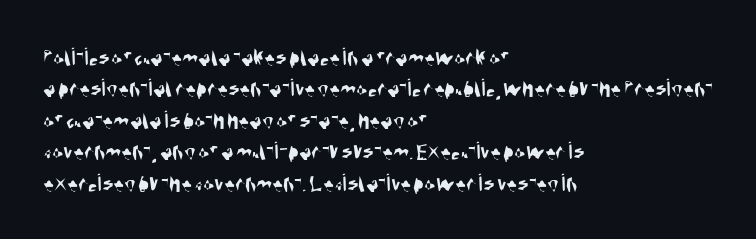
The image shows 26 px text type; set left-aligned, line spacing 1.21x, normal letter spacing, not underlined.
